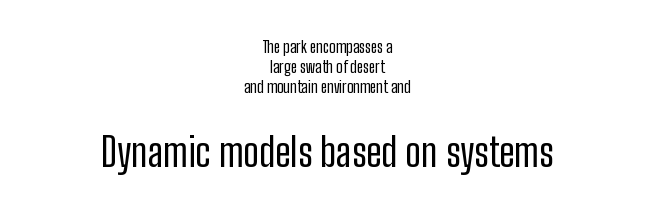
Q: Is the text bold? A: No.
Q: Is the text italic (slanted)? A: No, it is upright.
Q: Is the typeface a serif or a sans-serif typeface? A: Sans-serif.
Q: Is the text underlined? A: No.
Q: How is the paragraph aligned? A: Centered.
Q: Is the spacing between letters normal or unusually wide? A: Normal.
Q: Is the spacing between lines tight, normal or loose? A: Normal.
Q: Which block of text is set in a larger size, the first (top) or the second (bottom)? A: The second (bottom) one.
Q: Width (condensed, normal, or wide)? A: Condensed.
Q: Stroke contrast? A: Low.
Q: x-height? A: Medium.
Q: Monospaced? A: No.
